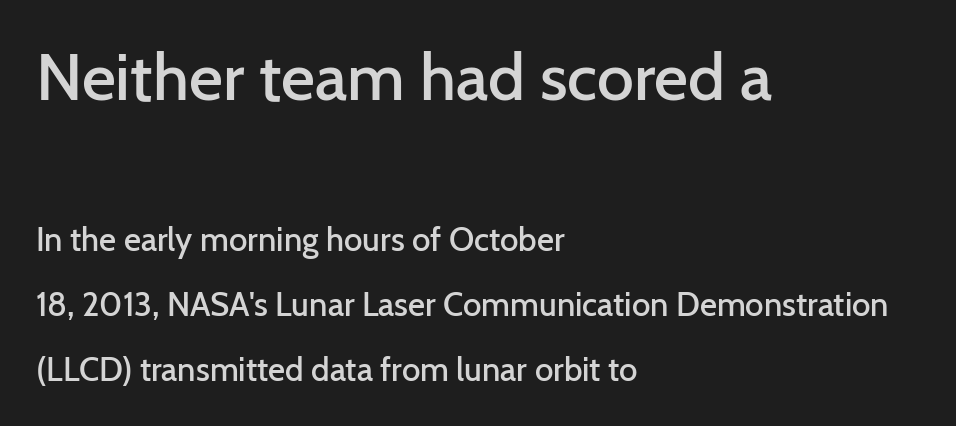
{"serif": "no", "italic": "no", "bold": "semi", "weight": "semibold", "width": "normal", "stroke_contrast": "low", "x_height": "medium", "monospaced": "no", "underline": "no", "align": "left", "line_spacing": "loose", "line_spacing_ratio": 1.97, "letter_spacing": "normal", "letter_spacing_em": 0.0, "larger_block": "first", "size_ratio": 2.0, "glyph_px": 66}
